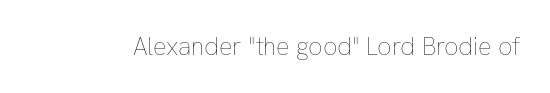
{"italic": "no", "bold": "no", "underline": "no", "letter_spacing": "normal", "letter_spacing_em": 0.0, "glyph_px": 25}
